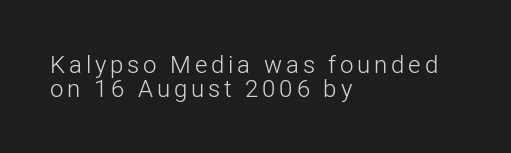
Q: Is the text bold? A: No.
Q: Is the text italic (slanted)? A: No, it is upright.
Q: Is the text underlined? A: No.
Q: How is the paragraph aligned? A: Left-aligned.
Q: Is the spacing between lines tight, normal or loose? A: Tight.
